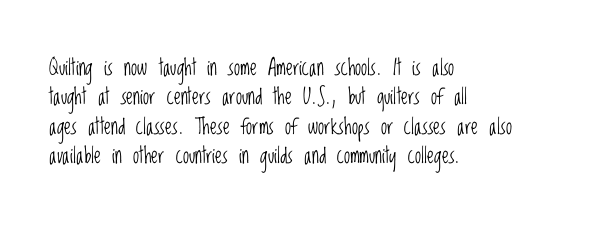
Q: Is the text bold? A: No.
Q: Is the text italic (slanted)? A: No, it is upright.
Q: Is the text underlined? A: No.
Q: How is the paragraph aligned? A: Left-aligned.
Q: Is the spacing between letters normal or unusually wide? A: Normal.
Q: Is the spacing between lines tight, normal or loose? A: Normal.
